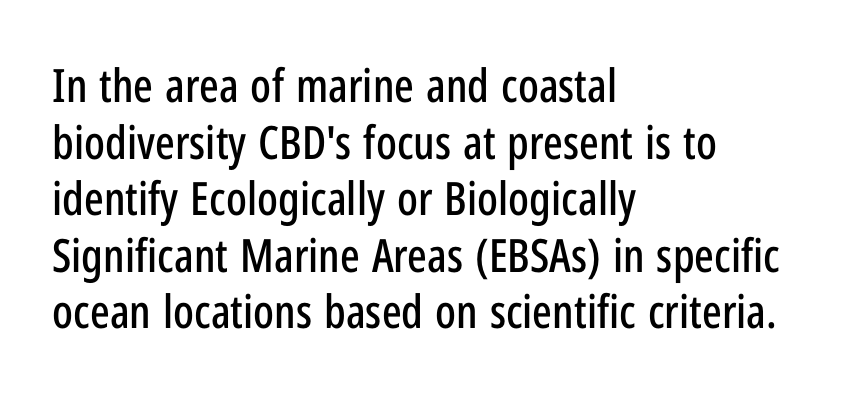
The image shows 46 px condensed sans-serif type, upright; set left-aligned, line spacing 1.23x, normal letter spacing, not underlined; low stroke contrast and a medium x-height.
